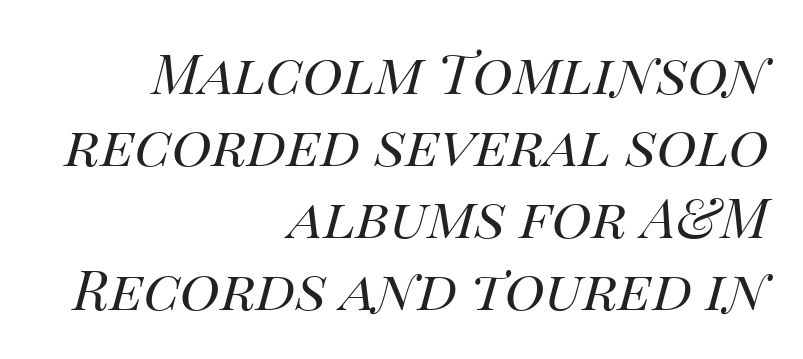
The image shows 55 px regular-weight type, italic (leaning right); set right-aligned, normal line spacing (1.31x), normal letter spacing, not underlined; high stroke contrast and a large x-height.
